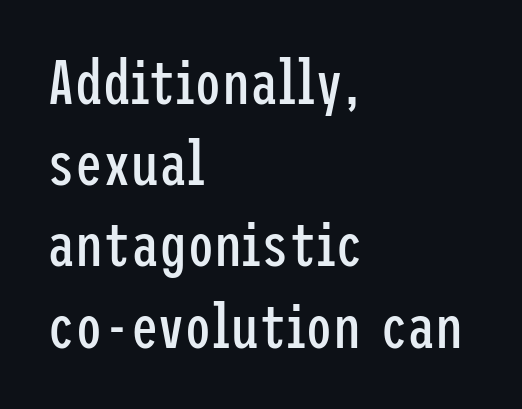
Words appear dense and cohesive because spacing is normal. No feet cap the strokes, marking this as sans-serif type. Every character sits straight up, as roman type does. Only glyphs here, with clear space below each row. Reading down the column, the eye jumps a familiar distance to each next line.
